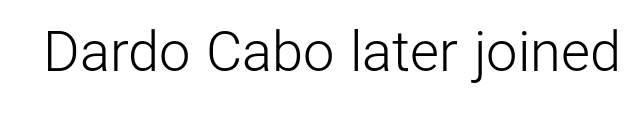
The image shows 56 px light sans-serif type, upright; set normal letter spacing, not underlined; low stroke contrast and a medium x-height.
